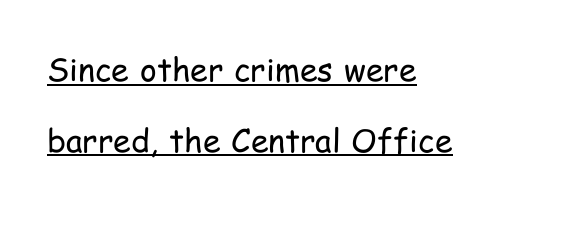
The letters advance in unequal steps, a hallmark of proportional type. If you drew a ruler down the left edge, every line would touch it. Tall strokes in this sample are plumb rather than angled. The strokes are not fattened; the text isn't bold. This block would shrink considerably if given ordinary leading; it's expanded now. Typographically, this falls in the sans-serif category.
